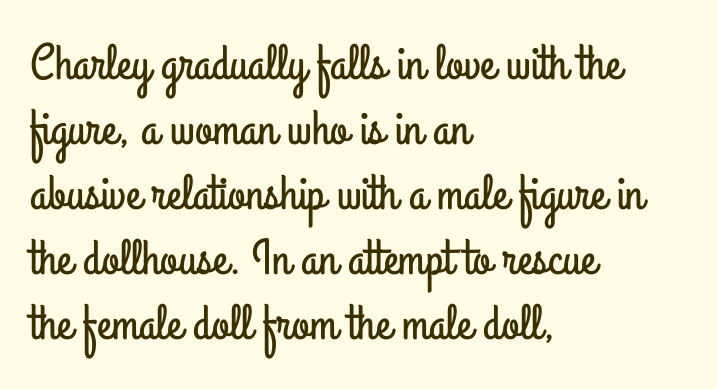
Q: Is the text italic (slanted)? A: No, it is upright.
Q: Is the typeface a serif or a sans-serif typeface? A: Sans-serif.
Q: Is the text underlined? A: No.
Q: How is the paragraph aligned? A: Left-aligned.
Q: Is the spacing between letters normal or unusually wide? A: Normal.
Q: Is the spacing between lines tight, normal or loose? A: Normal.
Q: Width (condensed, normal, or wide)? A: Condensed.
Q: Stroke contrast? A: Low.
Q: x-height? A: Small.
Q: Monospaced? A: No.
